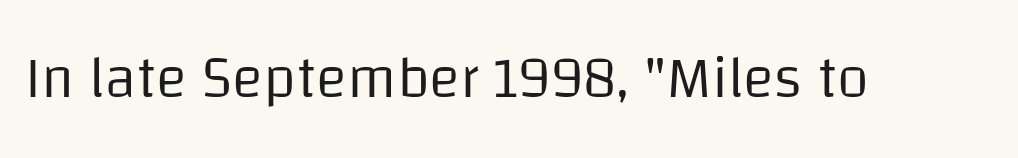
Italic? Not at all — the glyphs are vertical. Character widths vary here, with narrow letters taking less room than wide ones. Any mark beneath the type? The region is blank. Spacing between characters is what you'd get straight out of the box.
